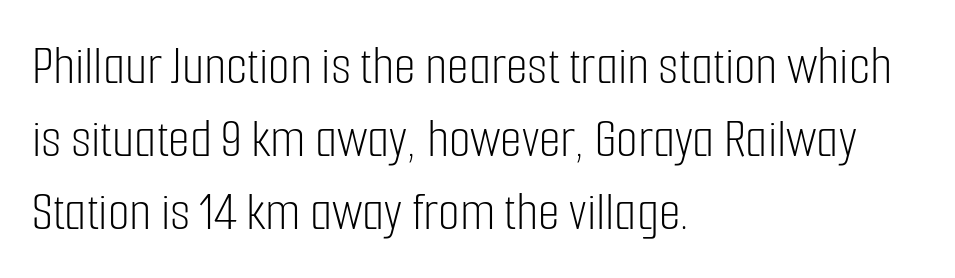
The image shows 56 px light, condensed sans-serif type, upright; set left-aligned, normal line spacing (1.3x), normal letter spacing, not underlined; low stroke contrast and a medium x-height.
